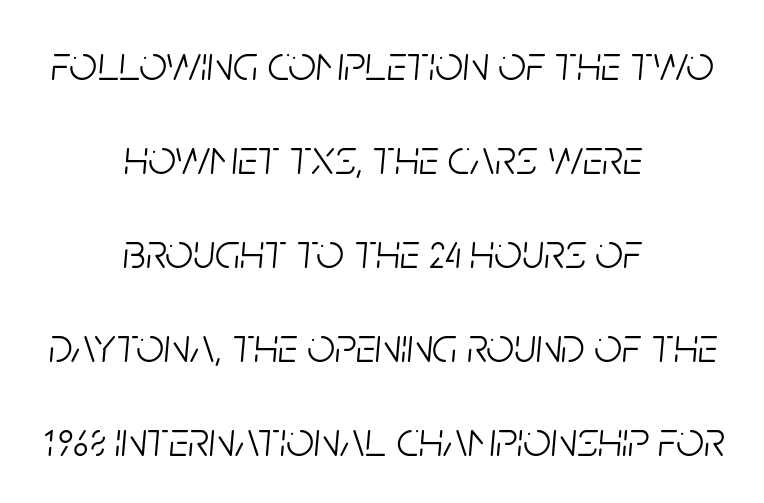
The image shows 49 px light, condensed type, italic (leaning right); set centered, loose line spacing (1.92x), normal letter spacing, not underlined; low stroke contrast and a large x-height.
